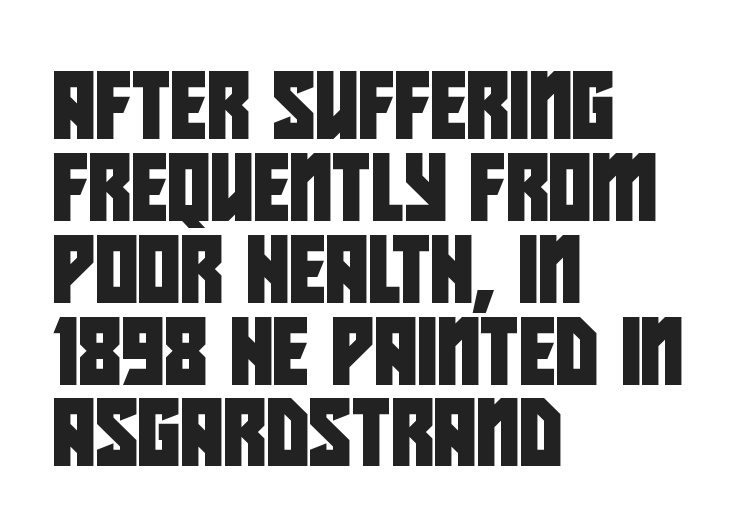
{"serif": "no", "width": "condensed", "stroke_contrast": "low", "x_height": "large", "monospaced": "no", "underline": "no", "align": "left", "line_spacing_ratio": 1.24, "letter_spacing": "normal", "letter_spacing_em": 0.0, "glyph_px": 66}
